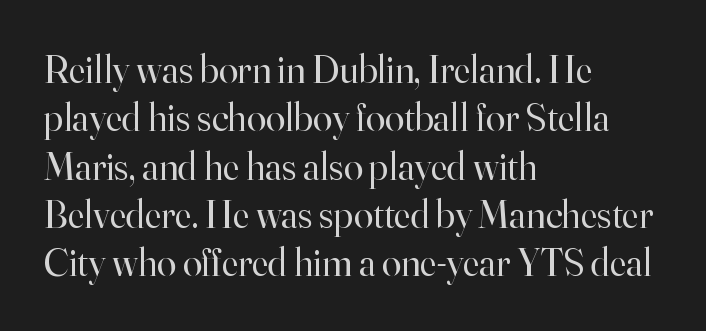
I'd call this a serif setting — the letters wear small feet. The gaps between neighbouring characters are ordinary and unremarkable. Rendered with straight, roman letterforms. Note the varied advance widths — an 'i' is clearly narrower than an 'm'.
